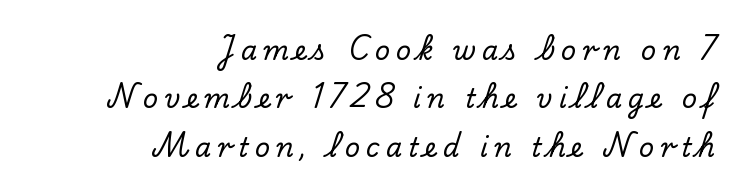
{"underline": "no", "align": "right", "line_spacing_ratio": 1.86, "letter_spacing": "wide", "letter_spacing_em": 0.24, "glyph_px": 26}
